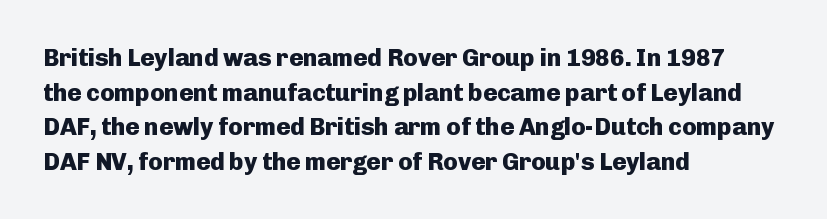
Rule under the text: the space is simply empty. Nothing unusual about the tracking: characters are spaced as the font intends. Leading: standard. This sample uses an upright cut, with every glyph sitting square on the baseline. Set as a true bold cut, around the 700 mark. Line beginnings align vertically; line endings do not.
